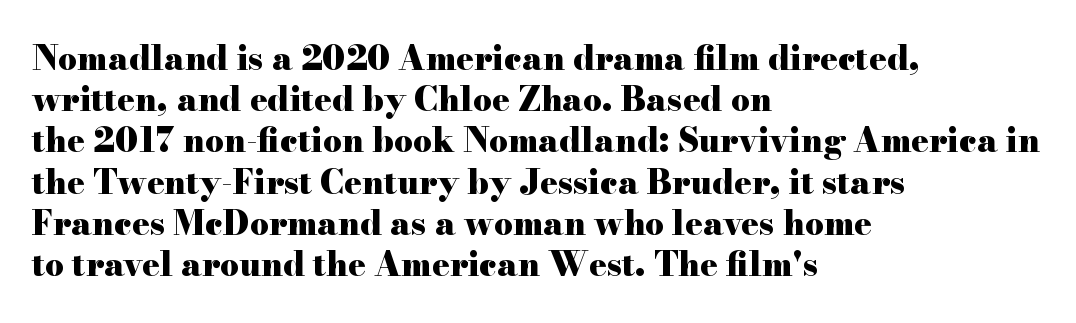
The image shows 33 px heavy, wide serif type, upright; set left-aligned, normal line spacing (1.25x), normal letter spacing, not underlined; high stroke contrast and a small x-height.
